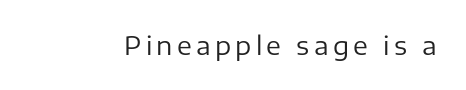
{"italic": "no", "bold": "no", "underline": "no", "glyph_px": 25}
